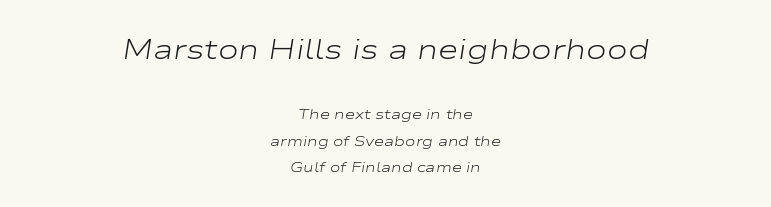
What stands out about the letter spacing? Nothing — it is the standard amount. The letters look calm and open, with moderate or lighter stems. This layout puts the oversized block above and the modest block below. A student would call this center alignment; a typographer would say set centered. The words here are not underlined. The letters advance in unequal steps, a hallmark of proportional type.
